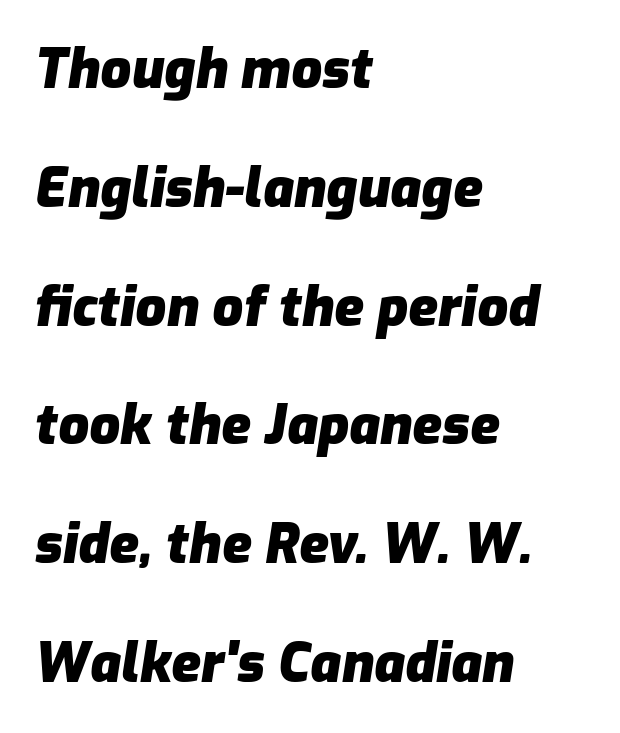
The image shows 54 px heavy type, italic (leaning right); set left-aligned, loose line spacing (2.2x), normal letter spacing, not underlined; low stroke contrast and a medium x-height.
